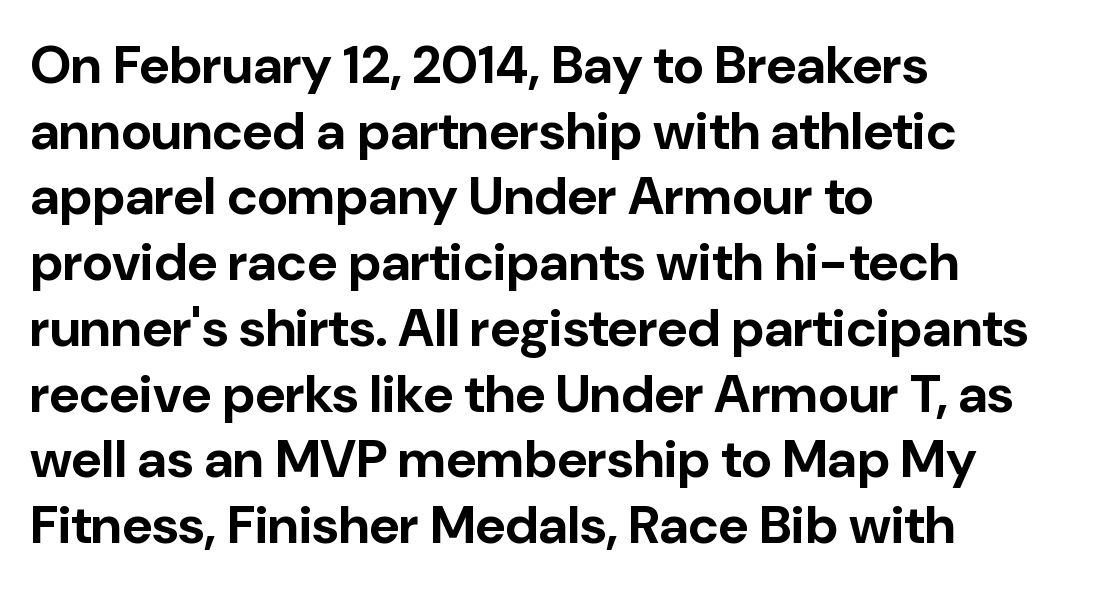
The image shows 53 px bold sans-serif type, upright; set left-aligned, line spacing 1.24x, normal letter spacing, not underlined; low stroke contrast and a medium x-height.
